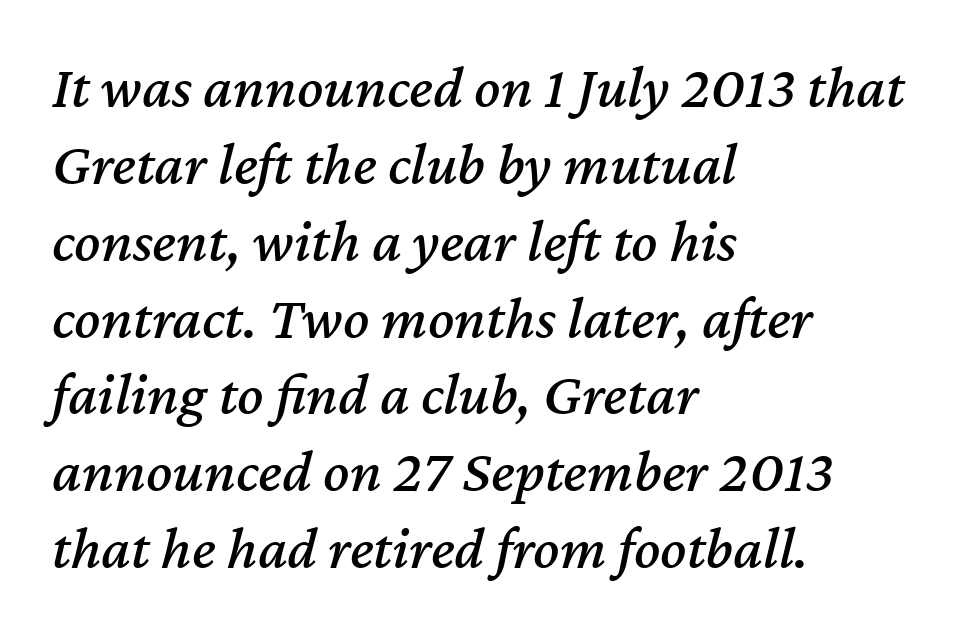
The image shows 61 px text type, italic (leaning right); set left-aligned, normal line spacing (1.26x), normal letter spacing, not underlined; medium stroke contrast and a medium x-height.
